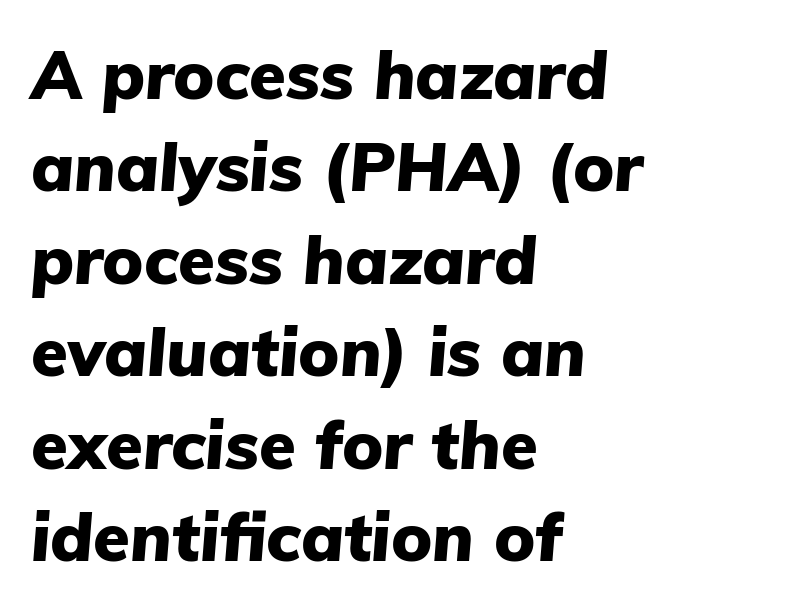
The image shows 67 px heavy type, italic (leaning right); set left-aligned, normal line spacing (1.38x), normal letter spacing, not underlined; low stroke contrast and a medium x-height.
